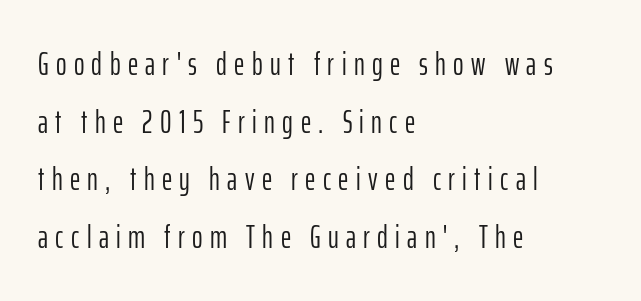
The image shows 32 px light, condensed sans-serif type, upright; set left-aligned, line spacing 1.8x, unusually wide letter spacing (+0.23 em), not underlined; low stroke contrast and a medium x-height.
